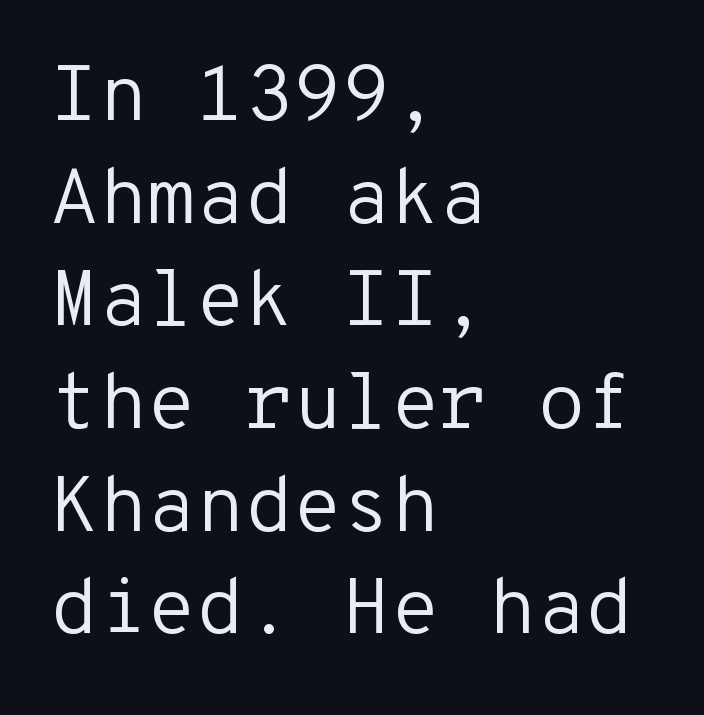
Descenders hang freely into open space. Is this a sans? Yes — the strokes have no serifs. The font's upright variant was chosen for this text. Baseline-to-baseline distance is the conventional proportion of letter height.
